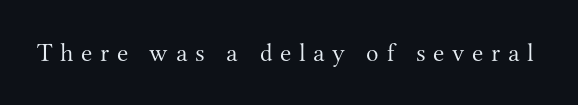
Italic: no, the glyphs are upright roman. No chunkiness to these letters — they're not bold. The area under the type is left untouched. Tracking here is generous; glyphs stand well apart from one another.
